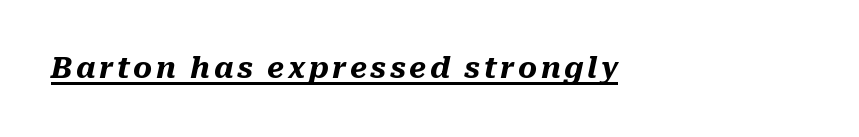
Q: Is the text bold? A: Yes.
Q: Is the text italic (slanted)? A: Yes, it leans right by about 10 degrees.
Q: Is the text underlined? A: Yes.
Q: How is the paragraph aligned? A: Left-aligned.
Q: Width (condensed, normal, or wide)? A: Normal.
Q: Stroke contrast? A: Medium.
Q: x-height? A: Medium.
Q: Monospaced? A: No.
